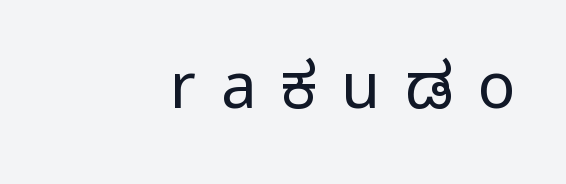
The image shows 63 px regular-weight sans-serif type, upright; set right-aligned, unusually wide letter spacing (+0.39 em), not underlined; low stroke contrast and a medium x-height.
